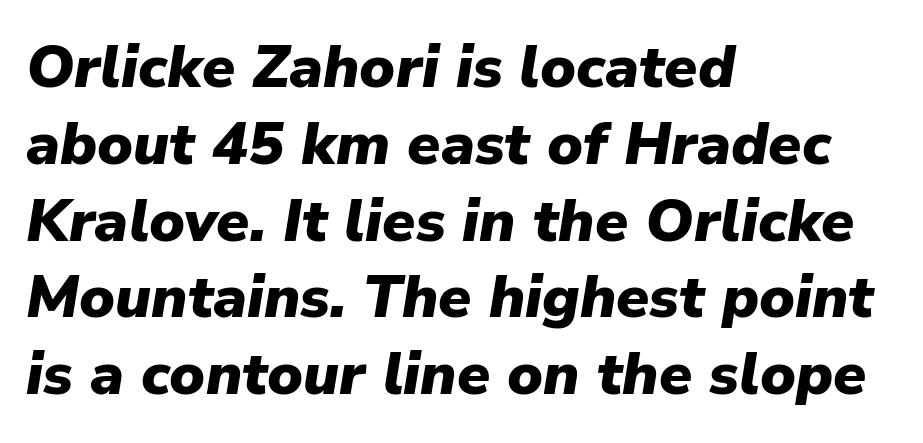
Q: Is the text bold? A: Yes.
Q: Is the text italic (slanted)? A: Yes, it leans right by about 9 degrees.
Q: Is the text underlined? A: No.
Q: How is the paragraph aligned? A: Left-aligned.
Q: Is the spacing between letters normal or unusually wide? A: Normal.
Q: Is the spacing between lines tight, normal or loose? A: Normal.
Q: Width (condensed, normal, or wide)? A: Normal.
Q: Stroke contrast? A: Low.
Q: x-height? A: Medium.
Q: Monospaced? A: No.
